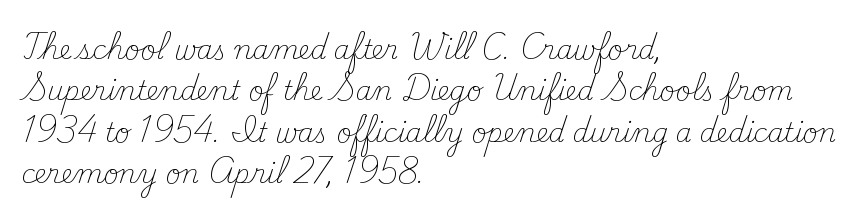
The image shows 26 px text type; set left-aligned, normal line spacing (1.59x), normal letter spacing, not underlined.
